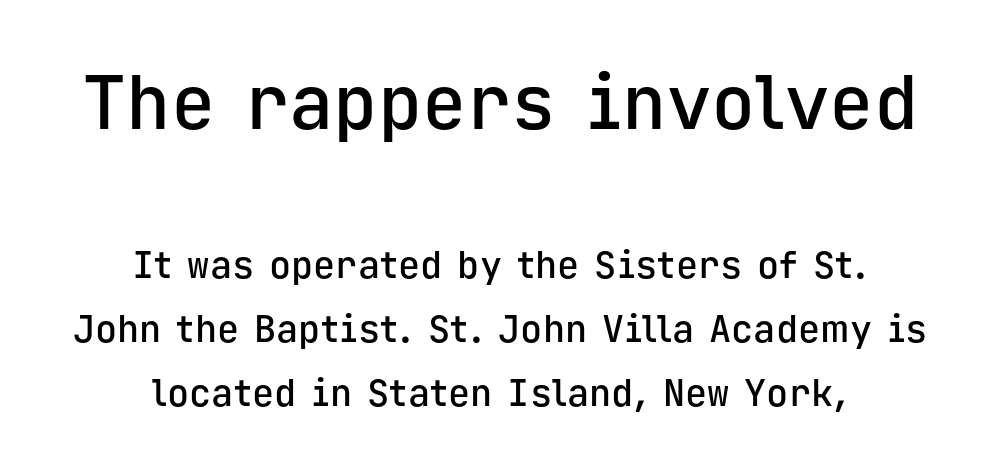
{"serif": "no", "italic": "no", "bold": "semi", "weight": "semibold", "width": "normal", "stroke_contrast": "low", "x_height": "medium", "monospaced": "yes", "underline": "no", "align": "center", "line_spacing_ratio": 1.73, "letter_spacing": "normal", "letter_spacing_em": 0.0, "larger_block": "first", "size_ratio": 2.0, "glyph_px": 74}
